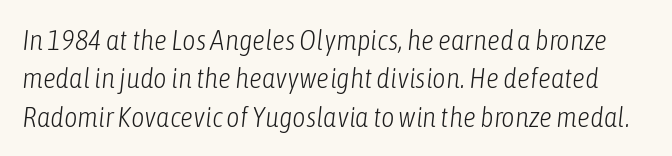
Q: Is the text bold? A: No.
Q: Is the text italic (slanted)? A: Yes, it leans right by about 6 degrees.
Q: Is the text underlined? A: No.
Q: Is the spacing between letters normal or unusually wide? A: Normal.
Q: Is the spacing between lines tight, normal or loose? A: Normal.
Q: Width (condensed, normal, or wide)? A: Condensed.
Q: Stroke contrast? A: Low.
Q: x-height? A: Medium.
Q: Monospaced? A: No.
